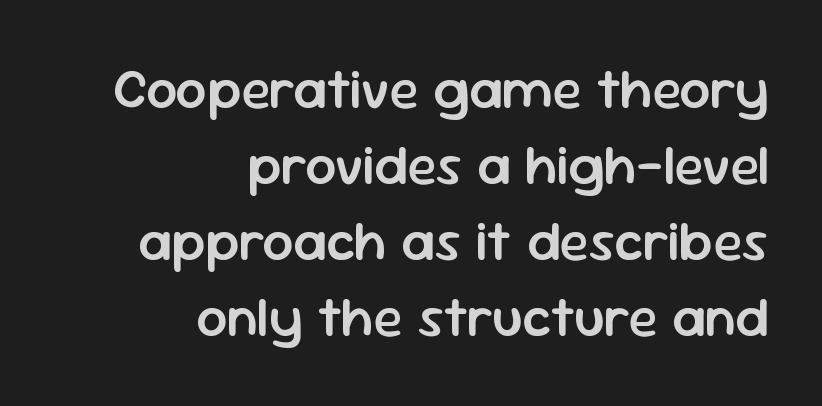
{"serif": "no", "italic": "no", "bold": "semi", "weight": "semibold", "width": "normal", "stroke_contrast": "low", "x_height": "medium", "monospaced": "no", "underline": "no", "align": "right", "line_spacing": "normal", "line_spacing_ratio": 1.38, "letter_spacing": "normal", "letter_spacing_em": 0.0, "glyph_px": 55}
